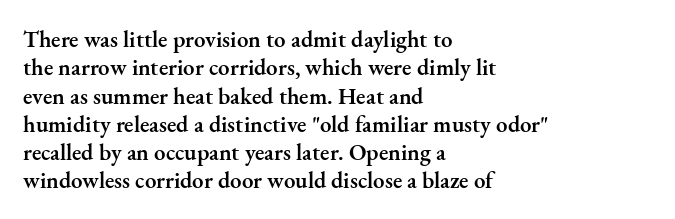
{"italic": "no", "bold": "semi", "underline": "no", "align": "left", "line_spacing_ratio": 1.23, "letter_spacing": "normal", "letter_spacing_em": 0.0, "glyph_px": 23}
